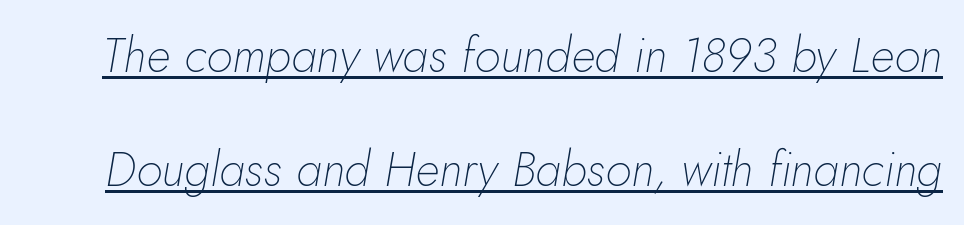
Compared with undecorated copy, this sample adds a rule below the words. Loosely led — the rows are spread out. These lines are rendered in a variable-pitch font. This is oblique type, the kind used for emphasis or titles. Bold? No — there's no thickening of the strokes. The letters sit at their default tracking, neither squeezed nor spread.
